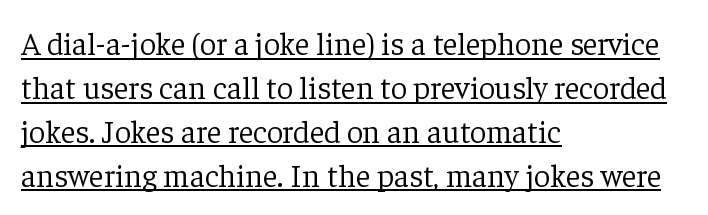
{"serif": "yes", "italic": "no", "bold": "no", "weight": "light", "width": "normal", "stroke_contrast": "low", "x_height": "medium", "monospaced": "no", "underline": "yes", "align": "left", "line_spacing": "normal", "line_spacing_ratio": 1.37, "letter_spacing": "normal", "letter_spacing_em": 0.0, "glyph_px": 32}
